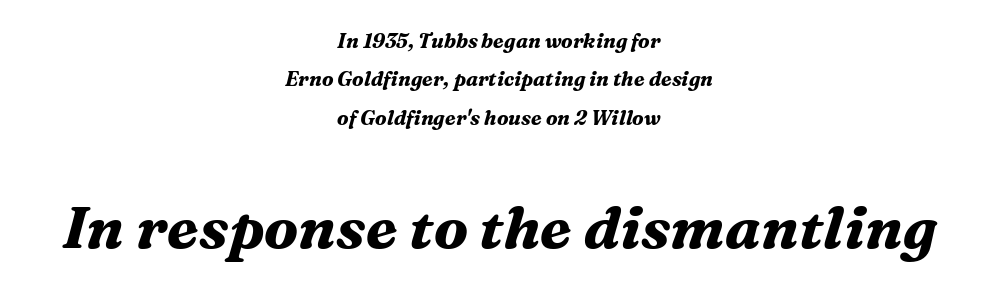
Weight: bold. The paragraph has two soft edges and a firm central axis. No word sits above an underline. What stands out about the letter spacing? Nothing — it is the standard amount. Varying glyph widths throughout — classic text-font behaviour.
